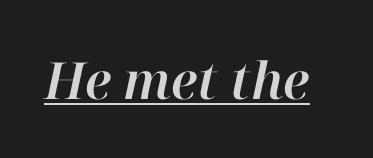
Q: Is the text italic (slanted)? A: Yes, it leans right by about 12 degrees.
Q: Is the text underlined? A: Yes.
Q: Is the spacing between letters normal or unusually wide? A: Normal.
Q: Width (condensed, normal, or wide)? A: Normal.
Q: Stroke contrast? A: High.
Q: x-height? A: Medium.
Q: Monospaced? A: No.
